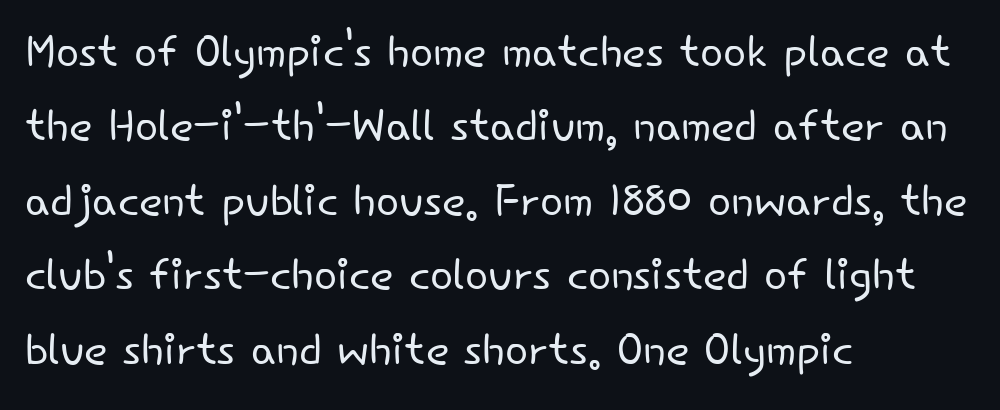
Q: Is the text bold? A: No.
Q: Is the text italic (slanted)? A: No, it is upright.
Q: Is the typeface a serif or a sans-serif typeface? A: Sans-serif.
Q: Is the text underlined? A: No.
Q: How is the paragraph aligned? A: Left-aligned.
Q: Is the spacing between letters normal or unusually wide? A: Normal.
Q: Width (condensed, normal, or wide)? A: Normal.
Q: Stroke contrast? A: Low.
Q: x-height? A: Small.
Q: Monospaced? A: No.
